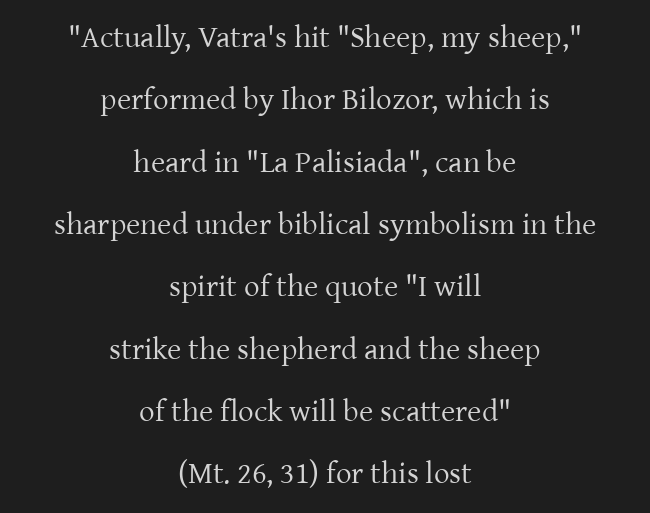
{"serif": "yes", "italic": "no", "bold": "no", "weight": "regular", "width": "normal", "stroke_contrast": "low", "x_height": "medium", "monospaced": "no", "underline": "no", "align": "center", "line_spacing": "loose", "line_spacing_ratio": 2.01, "letter_spacing": "normal", "letter_spacing_em": 0.0, "glyph_px": 31}
